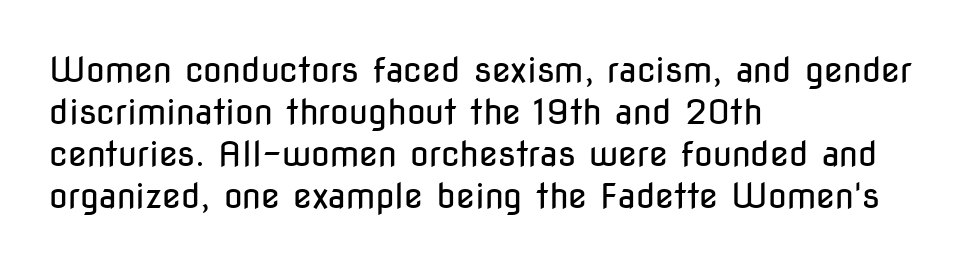
{"serif": "no", "italic": "no", "bold": "no", "weight": "regular", "width": "condensed", "stroke_contrast": "low", "x_height": "medium", "monospaced": "no", "underline": "no", "align": "left", "line_spacing_ratio": 1.24, "letter_spacing": "normal", "letter_spacing_em": 0.0, "glyph_px": 34}
